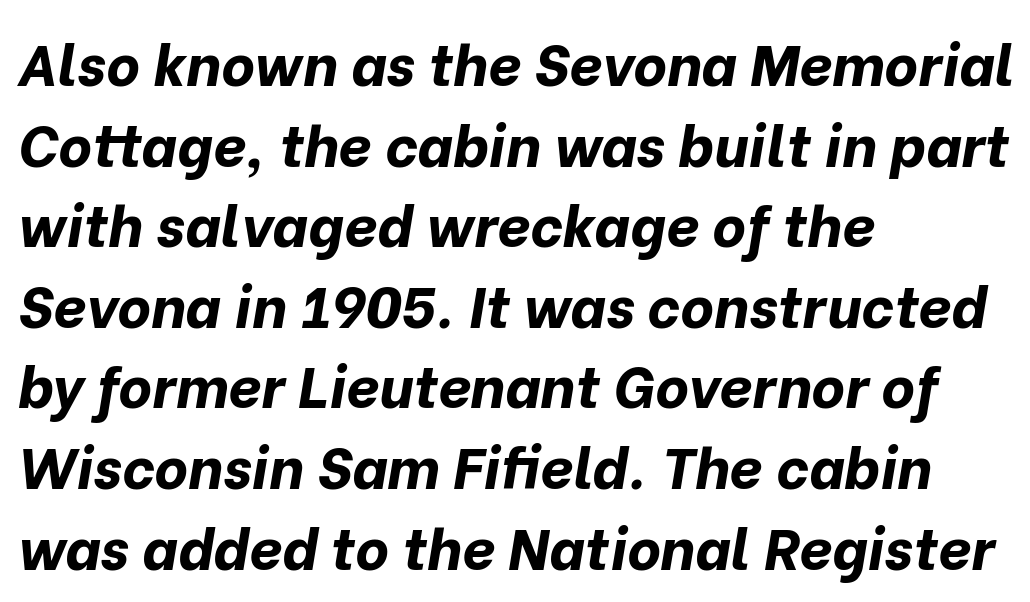
The image shows 58 px bold type, italic (leaning right); set left-aligned, normal line spacing (1.39x), normal letter spacing, not underlined; low stroke contrast and a medium x-height.
